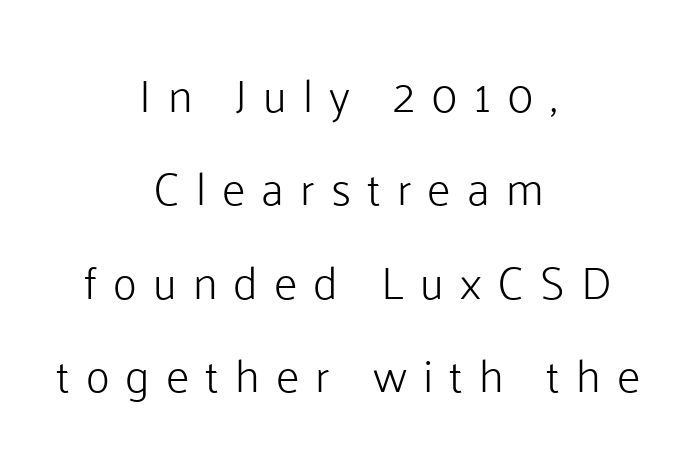
The image shows 46 px light sans-serif type, upright; set centered, loose line spacing (2.03x), unusually wide letter spacing (+0.35 em), not underlined; low stroke contrast and a medium x-height.
